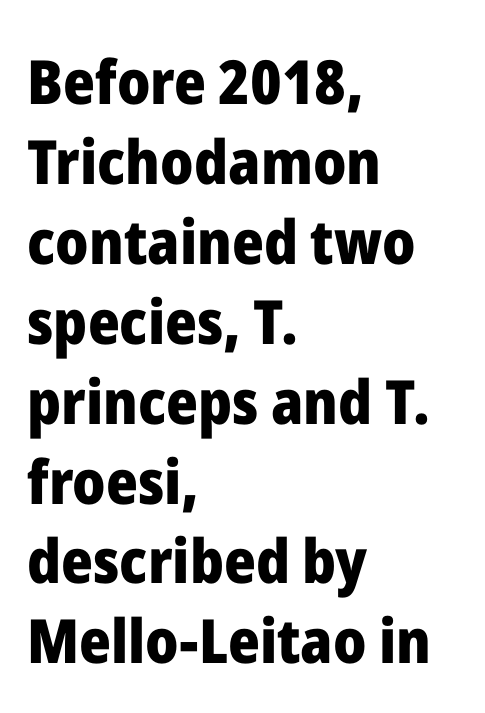
{"serif": "no", "italic": "no", "bold": "yes", "weight": "heavy", "width": "normal", "stroke_contrast": "low", "x_height": "medium", "monospaced": "no", "underline": "no", "align": "left", "line_spacing": "normal", "line_spacing_ratio": 1.31, "letter_spacing": "normal", "letter_spacing_em": 0.0, "glyph_px": 61}
